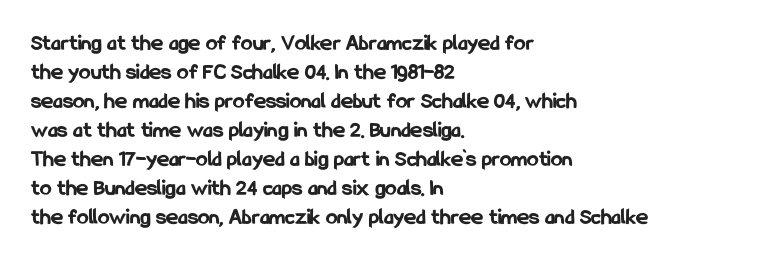
The typography opts for an upright posture over an oblique one. What weight is shown? A full bold with thick strokes. How would I describe the line gaps? Plain and ordinary. Each line starts at the same left margin while the right side varies.
